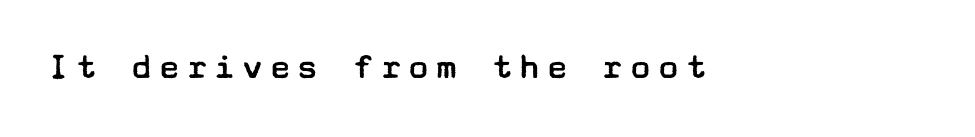
The image shows 38 px regular-weight, wide sans-serif type, upright; set left-aligned, not underlined; low stroke contrast and a medium x-height.
